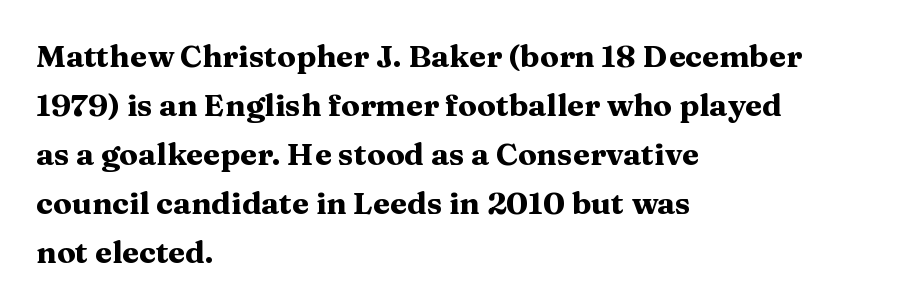
The image shows 31 px heavy, wide serif type, upright; set left-aligned, normal line spacing (1.58x), normal letter spacing, not underlined; medium stroke contrast and a medium x-height.
